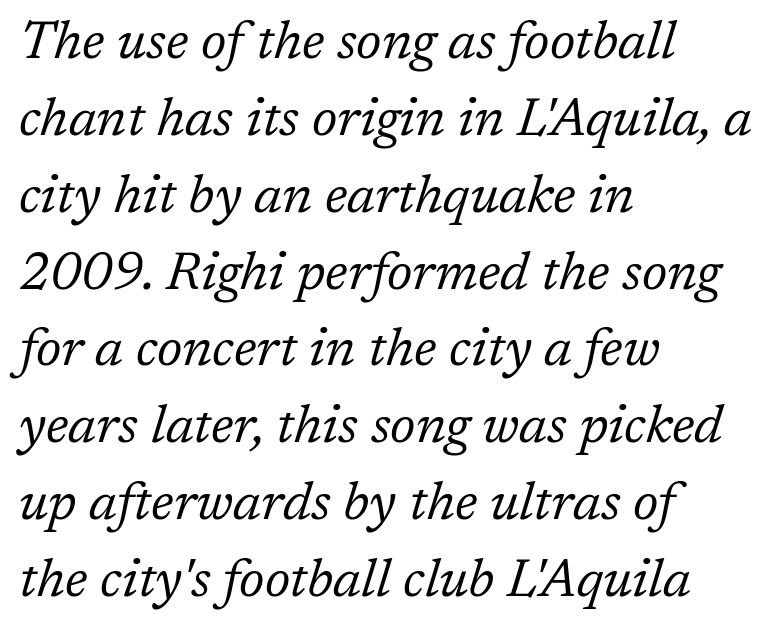
A typesetter would label this face a serif. Do the characters align in a grid? No, the font is proportional. The foot of each line stays bare and open. The typography opts for an oblique posture over an upright one. Caption: standard tracking, unaltered.
